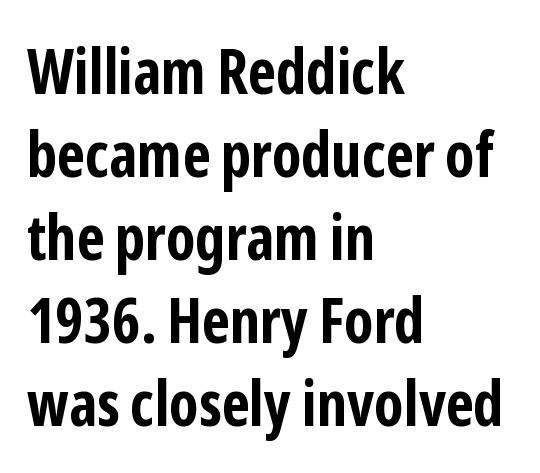
{"serif": "no", "italic": "no", "bold": "yes", "weight": "bold", "width": "condensed", "stroke_contrast": "low", "x_height": "medium", "monospaced": "no", "underline": "no", "align": "left", "line_spacing": "normal", "line_spacing_ratio": 1.34, "letter_spacing": "normal", "letter_spacing_em": 0.0, "glyph_px": 62}
